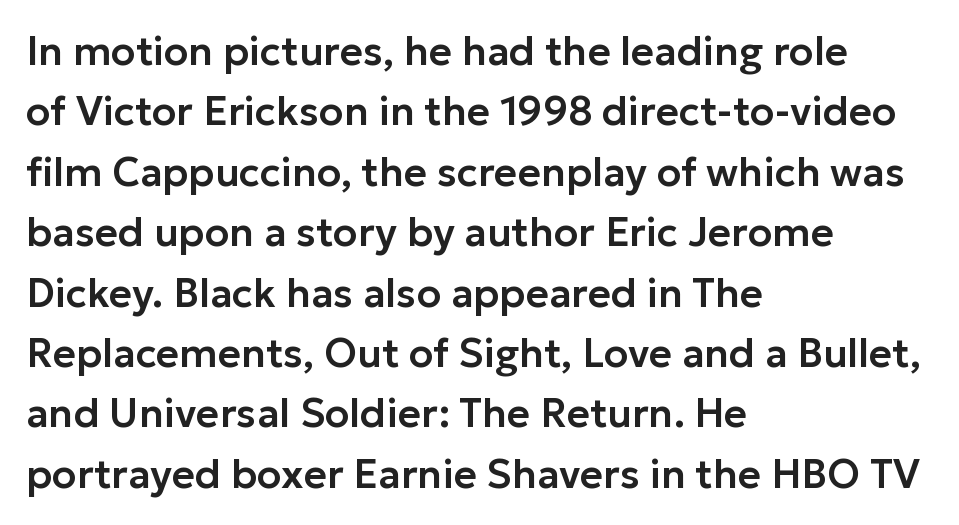
{"serif": "no", "italic": "no", "width": "normal", "stroke_contrast": "low", "x_height": "medium", "monospaced": "no", "underline": "no", "align": "left", "line_spacing": "normal", "line_spacing_ratio": 1.51, "letter_spacing": "normal", "letter_spacing_em": 0.0, "glyph_px": 40}
